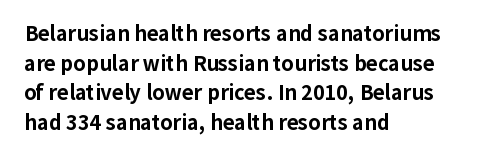
{"italic": "no", "bold": "yes", "underline": "no", "align": "left", "line_spacing": "normal", "line_spacing_ratio": 1.48, "letter_spacing": "normal", "letter_spacing_em": 0.0, "glyph_px": 20}
